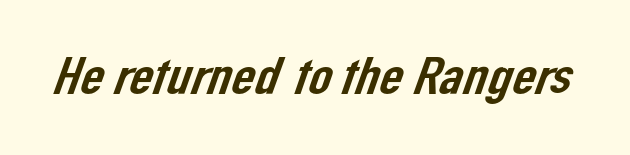
The image shows 52 px sans-serif type; set normal letter spacing, not underlined; low stroke contrast and a medium x-height.
